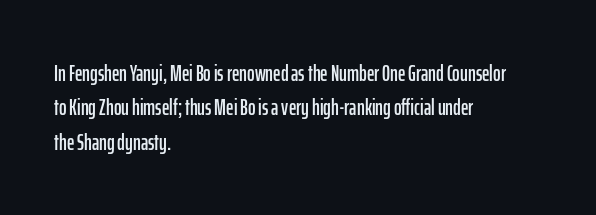
If you drew a ruler down the left edge, every line would touch it. Any mark beneath the type? The region is blank. Vertical spacing — default. It's the straight-up-and-down kind of type.
